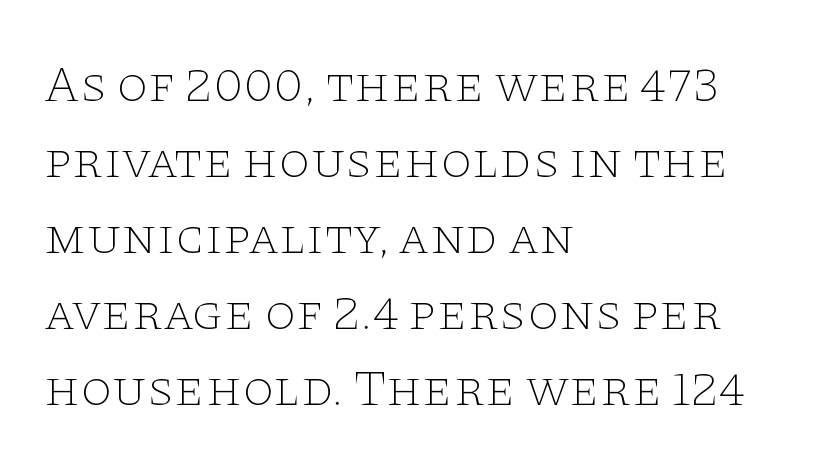
Honestly, there is no underline to notice here at all. You can tell from the footed stems that serif type was used. Horizontal alignment here is leftward, the default for most running prose. Varying glyph widths throughout — classic text-font behaviour. Quick note: not italic, upright. Evenly set lines give the paragraph a standard silhouette.
